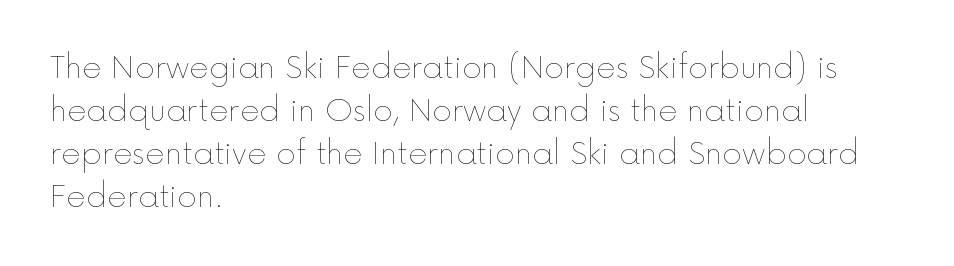
No heavy texture on the line: the type isn't bold. Rows of type keep a routine distance in the vertical direction. Proportional: the letters do not fall into vertical columns. The lettering holds an erect, upright posture throughout.
